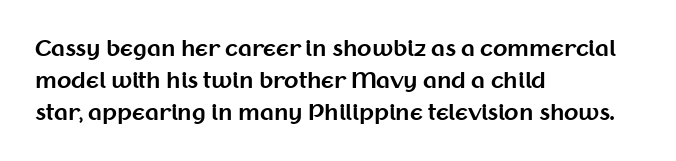
The image shows 21 px bold type, upright; set left-aligned, normal line spacing (1.53x), normal letter spacing, not underlined.
